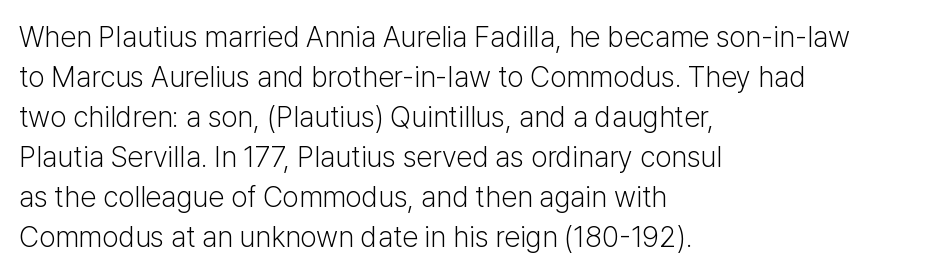
Q: Is the text bold? A: No.
Q: Is the text italic (slanted)? A: No, it is upright.
Q: Is the typeface a serif or a sans-serif typeface? A: Sans-serif.
Q: Is the text underlined? A: No.
Q: How is the paragraph aligned? A: Left-aligned.
Q: Is the spacing between letters normal or unusually wide? A: Normal.
Q: Is the spacing between lines tight, normal or loose? A: Normal.
Q: Width (condensed, normal, or wide)? A: Normal.
Q: Stroke contrast? A: Low.
Q: x-height? A: Medium.
Q: Monospaced? A: No.
